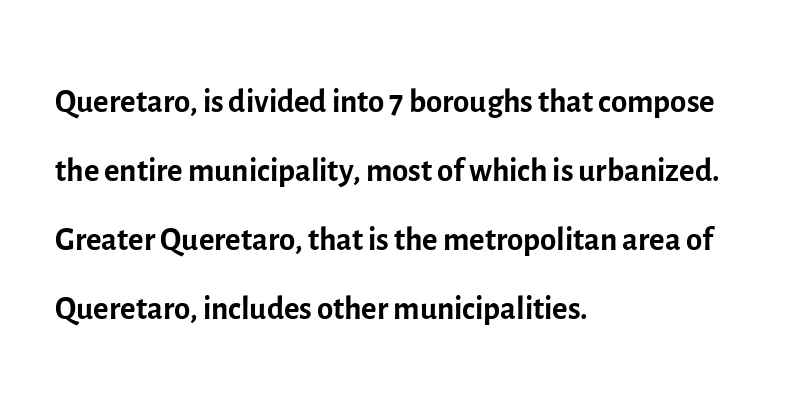
Q: Is the text bold? A: No.
Q: Is the text italic (slanted)? A: No, it is upright.
Q: Is the typeface a serif or a sans-serif typeface? A: Sans-serif.
Q: Is the text underlined? A: No.
Q: How is the paragraph aligned? A: Left-aligned.
Q: Is the spacing between letters normal or unusually wide? A: Normal.
Q: Is the spacing between lines tight, normal or loose? A: Normal.
Q: Width (condensed, normal, or wide)? A: Normal.
Q: x-height? A: Medium.
Q: Monospaced? A: No.
